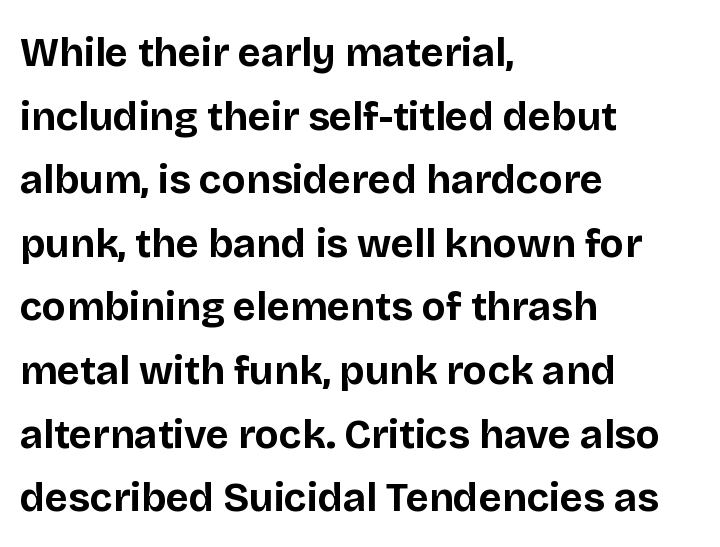
The image shows 40 px bold sans-serif type, upright; set left-aligned, normal line spacing (1.59x), normal letter spacing, not underlined; low stroke contrast and a large x-height.
